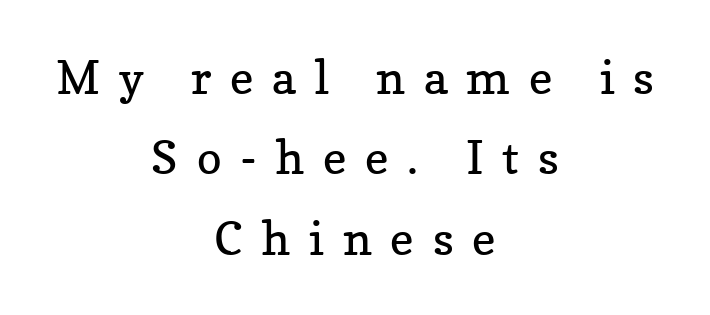
Q: Is the text bold? A: No.
Q: Is the text italic (slanted)? A: No, it is upright.
Q: Is the typeface a serif or a sans-serif typeface? A: Serif.
Q: Is the text underlined? A: No.
Q: How is the paragraph aligned? A: Centered.
Q: Is the spacing between letters normal or unusually wide? A: Unusually wide.
Q: Width (condensed, normal, or wide)? A: Normal.
Q: Stroke contrast? A: Low.
Q: x-height? A: Medium.
Q: Monospaced? A: No.
